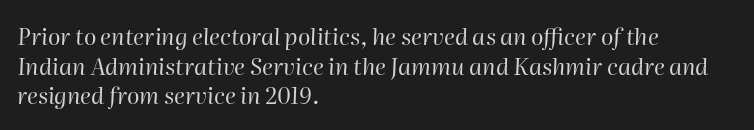
Q: Is the text bold? A: No.
Q: Is the text italic (slanted)? A: Yes, it leans right by about 2 degrees.
Q: Is the text underlined? A: No.
Q: How is the paragraph aligned? A: Left-aligned.
Q: Is the spacing between letters normal or unusually wide? A: Normal.
Q: Is the spacing between lines tight, normal or loose? A: Normal.
